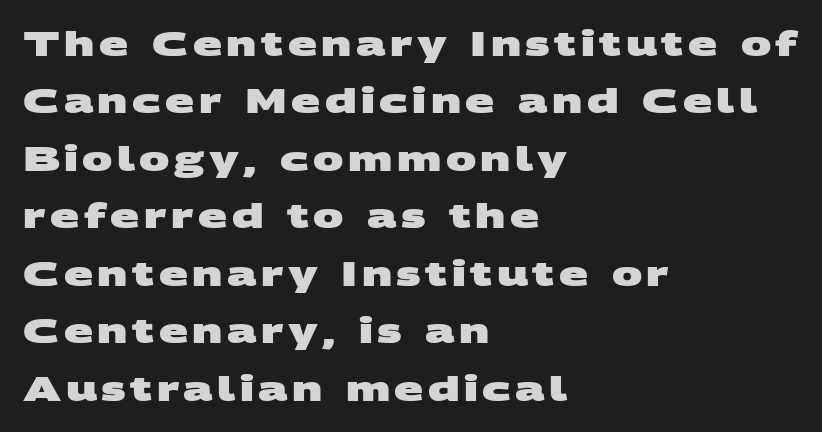
Q: Is the text bold? A: Yes.
Q: Is the typeface a serif or a sans-serif typeface? A: Sans-serif.
Q: Is the text underlined? A: No.
Q: How is the paragraph aligned? A: Left-aligned.
Q: Is the spacing between lines tight, normal or loose? A: Normal.
Q: Width (condensed, normal, or wide)? A: Wide.
Q: Stroke contrast? A: Medium.
Q: x-height? A: Large.
Q: Monospaced? A: No.
